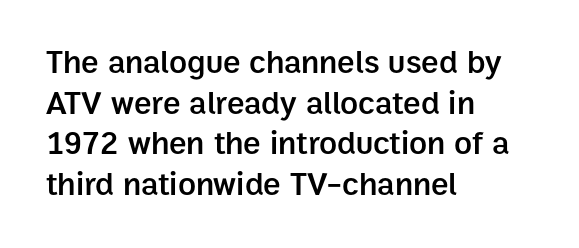
The image shows 33 px semibold sans-serif type, upright; set left-aligned, line spacing 1.23x, normal letter spacing, not underlined; low stroke contrast and a medium x-height.
